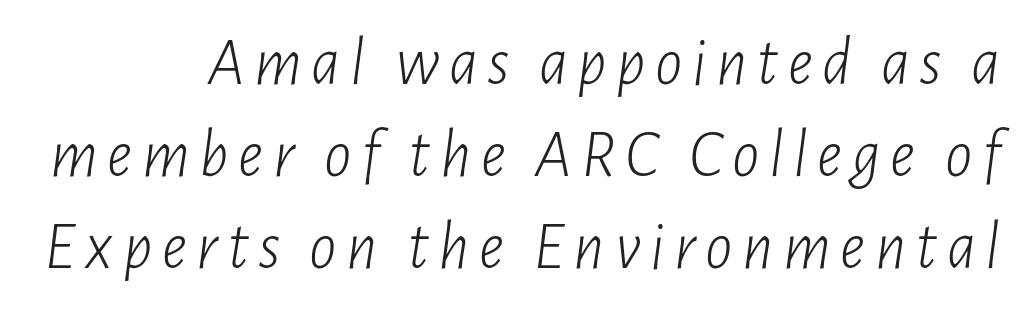
The image shows 68 px light, condensed type, italic (leaning right); set normal line spacing (1.35x), not underlined; low stroke contrast and a medium x-height.
